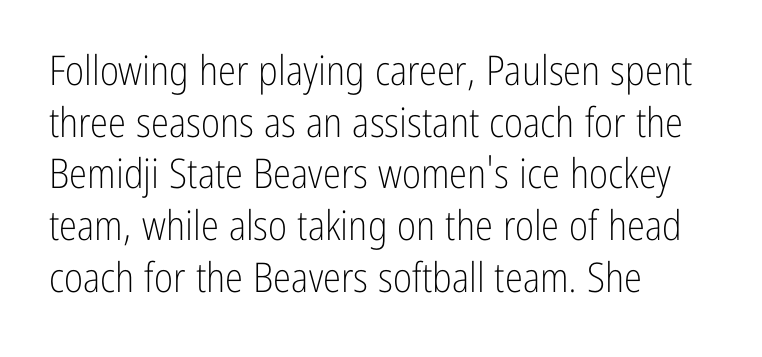
The image shows 41 px light, condensed sans-serif type, upright; set left-aligned, normal line spacing (1.26x), normal letter spacing, not underlined; low stroke contrast and a medium x-height.
